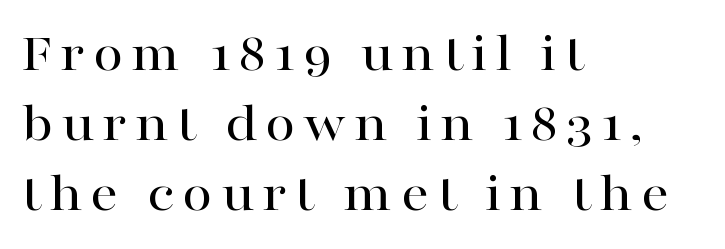
{"serif": "yes", "italic": "no", "width": "wide", "stroke_contrast": "high", "x_height": "medium", "monospaced": "no", "underline": "no", "align": "left", "line_spacing": "normal", "line_spacing_ratio": 1.27, "glyph_px": 55}
